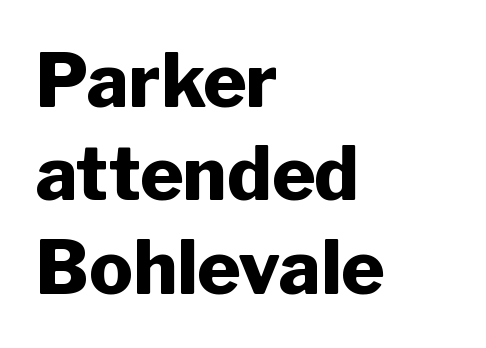
The image shows 73 px heavy sans-serif type, upright; set left-aligned, normal line spacing (1.28x), normal letter spacing, not underlined; low stroke contrast and a medium x-height.
